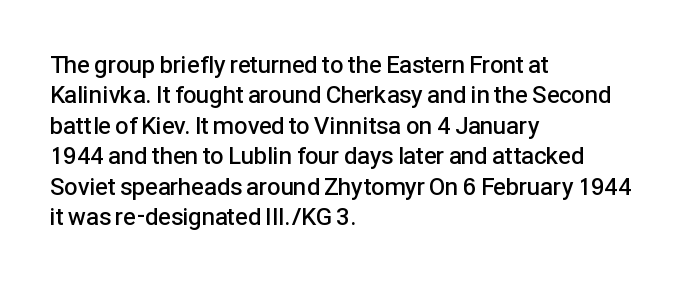
{"italic": "no", "bold": "semi", "underline": "no", "align": "left", "line_spacing": "normal", "line_spacing_ratio": 1.27, "letter_spacing": "normal", "letter_spacing_em": 0.0, "glyph_px": 24}
